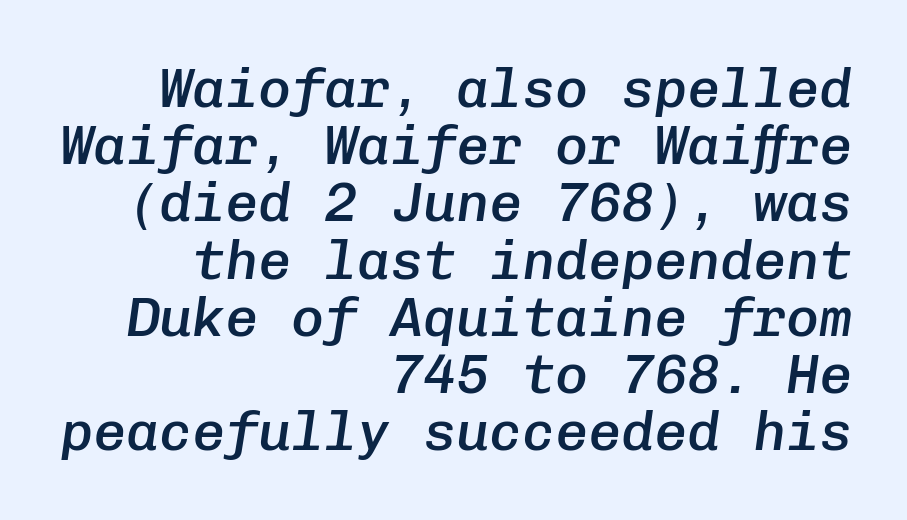
{"italic": "yes", "lean": "right", "slant_degrees": 8, "bold": "semi", "weight": "semibold", "width": "normal", "stroke_contrast": "low", "x_height": "medium", "monospaced": "yes", "underline": "no", "align": "right", "line_spacing": "tight", "line_spacing_ratio": 1.04, "letter_spacing": "normal", "letter_spacing_em": 0.0, "glyph_px": 55}
